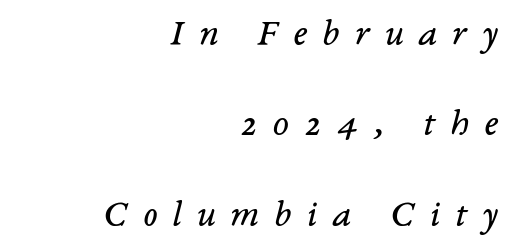
{"serif": "yes", "italic": "yes", "lean": "right", "slant_degrees": 14, "bold": "no", "weight": "regular", "width": "normal", "stroke_contrast": "low", "x_height": "medium", "monospaced": "no", "underline": "no", "align": "right", "line_spacing": "loose", "line_spacing_ratio": 2.38, "letter_spacing": "wide", "letter_spacing_em": 0.4, "glyph_px": 38}
